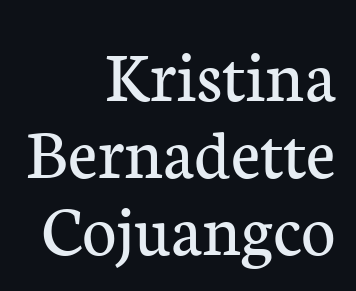
Ascenders rise straight up at ninety degrees. Just letters on the line, the space beneath them empty. In terms of letterspacing, this is plain default setting. This sample uses a serif face. Stroke thickness stays within the range of a standard reading face or lighter.
